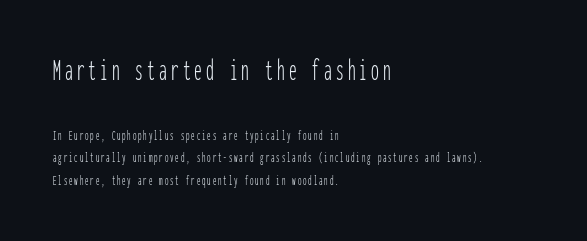
Q: Is the text bold? A: No.
Q: Is the text italic (slanted)? A: No, it is upright.
Q: Is the typeface a serif or a sans-serif typeface? A: Sans-serif.
Q: Is the text underlined? A: No.
Q: How is the paragraph aligned? A: Left-aligned.
Q: Is the spacing between lines tight, normal or loose? A: Normal.
Q: Which block of text is set in a larger size, the first (top) or the second (bottom)? A: The first (top) one.
Q: Width (condensed, normal, or wide)? A: Condensed.
Q: Stroke contrast? A: Low.
Q: x-height? A: Medium.
Q: Monospaced? A: Yes.
